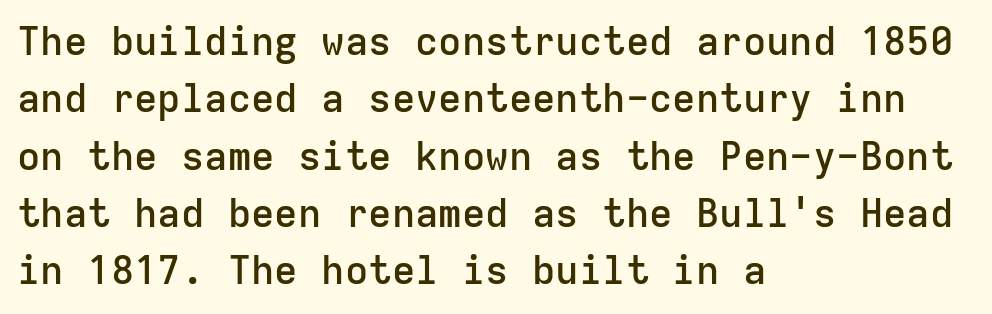
The image shows 39 px semibold sans-serif type, upright, monospaced; set left-aligned, normal line spacing (1.47x), normal letter spacing, not underlined; low stroke contrast and a medium x-height.
